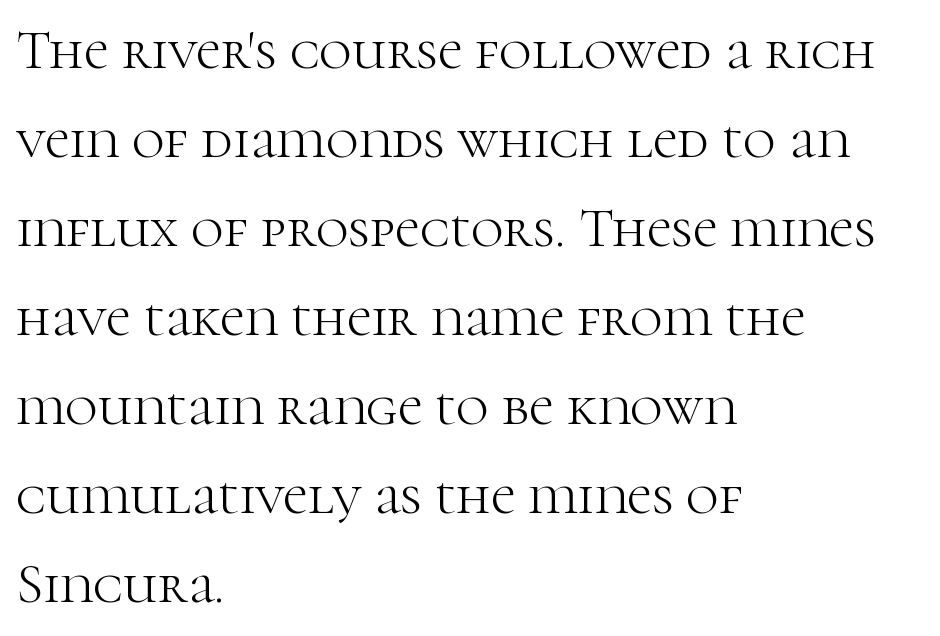
The image shows 56 px light serif type, upright; set left-aligned, normal line spacing (1.59x), normal letter spacing, not underlined; high stroke contrast and a medium x-height.
